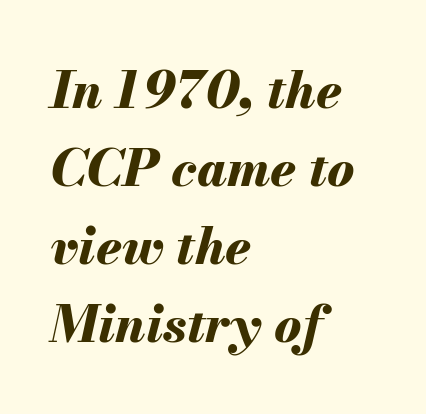
The image shows 51 px bold type, italic (leaning right); set left-aligned, normal line spacing (1.53x), normal letter spacing, not underlined; medium stroke contrast and a small x-height.
